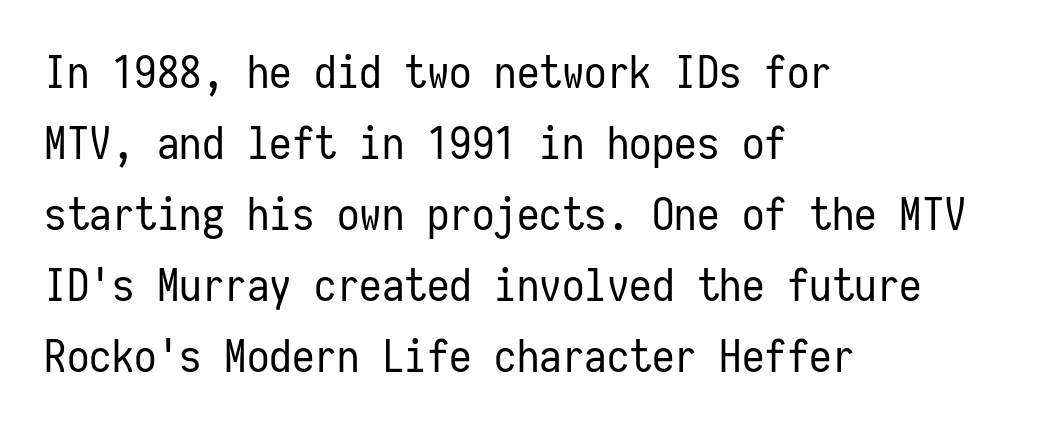
The image shows 45 px regular-weight, condensed sans-serif type, upright, monospaced; set left-aligned, normal line spacing (1.58x), normal letter spacing, not underlined; low stroke contrast and a medium x-height.
